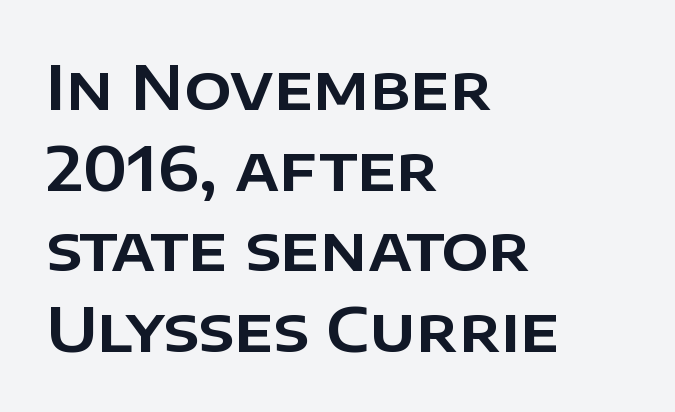
You can tell it's not italic because the verticals are truly vertical. Beneath every word, the page is bare. Check where the strokes stop: nothing finishes them off — pure sans. Do the characters align in a grid? No, the font is proportional.
